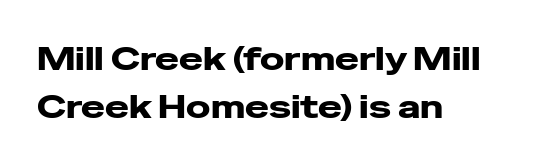
The image shows 32 px wide sans-serif type, upright; set left-aligned, normal line spacing (1.49x), normal letter spacing, not underlined; low stroke contrast and a medium x-height.
